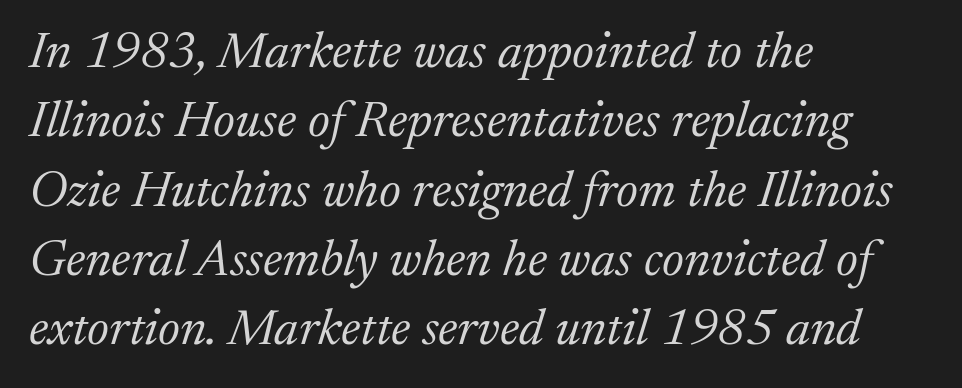
{"serif": "yes", "italic": "yes", "lean": "right", "slant_degrees": 17, "bold": "no", "weight": "light", "width": "normal", "stroke_contrast": "medium", "x_height": "medium", "monospaced": "no", "underline": "no", "align": "left", "line_spacing": "normal", "line_spacing_ratio": 1.36, "letter_spacing": "normal", "letter_spacing_em": 0.0, "glyph_px": 51}
